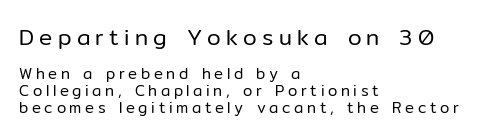
{"italic": "no", "bold": "no", "underline": "no", "align": "left", "line_spacing": "tight", "line_spacing_ratio": 1.13, "letter_spacing": "wide", "letter_spacing_em": 0.24, "larger_block": "first", "size_ratio": 1.47, "glyph_px": 22}
